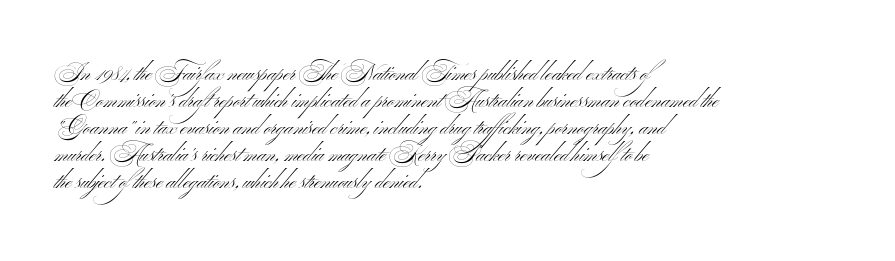
{"bold": "no", "underline": "no", "align": "left", "line_spacing_ratio": 1.23, "letter_spacing": "normal", "letter_spacing_em": 0.0, "glyph_px": 22}
